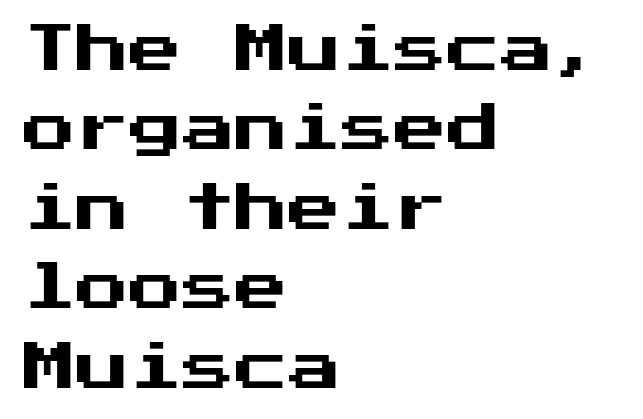
The typography opts for an upright posture over an oblique one. Normally led — the rows are evenly, conventionally spaced. The string is rendered with underlining switched off. To sum up the face: it is a sans, with no serifs.
